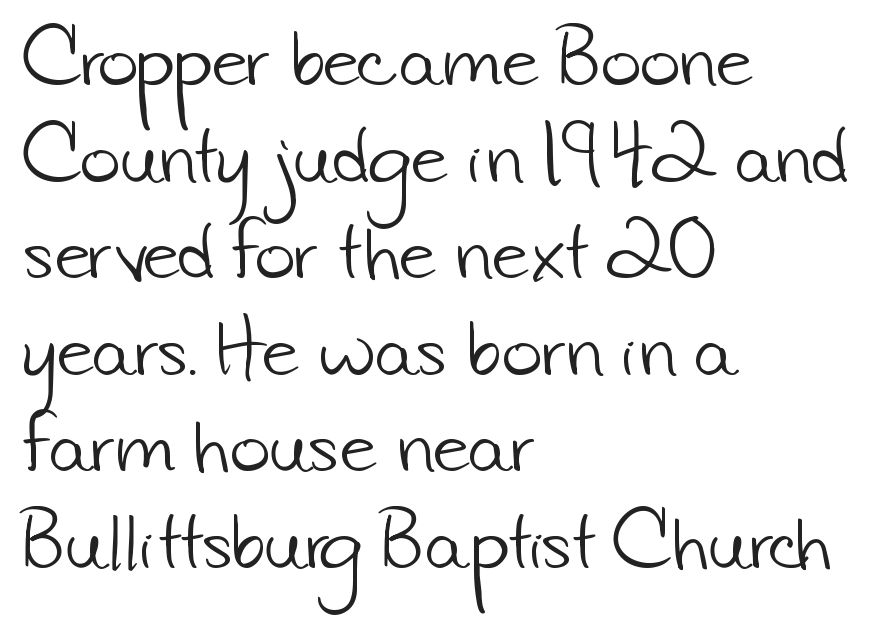
{"serif": "no", "bold": "no", "weight": "light", "width": "normal", "stroke_contrast": "low", "x_height": "small", "monospaced": "no", "underline": "no", "align": "left", "line_spacing": "normal", "line_spacing_ratio": 1.4, "letter_spacing": "normal", "letter_spacing_em": 0.0, "glyph_px": 69}
